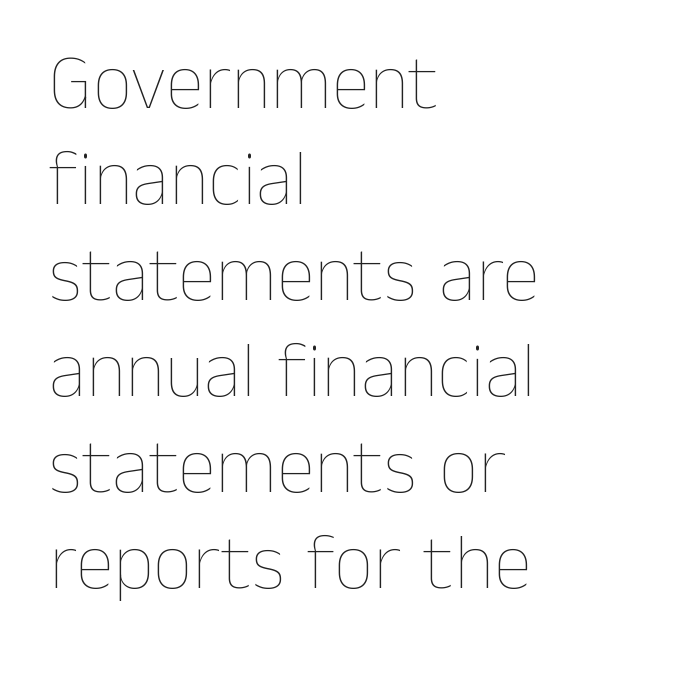
{"italic": "no", "bold": "no", "weight": "thin", "width": "normal", "stroke_contrast": "low", "x_height": "medium", "monospaced": "no", "underline": "no", "align": "left", "line_spacing_ratio": 1.23, "letter_spacing": "normal", "letter_spacing_em": 0.0, "glyph_px": 78}
